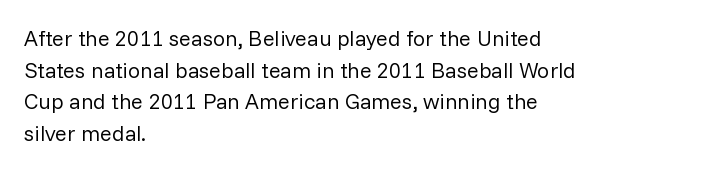
The image shows 22 px text type, upright; set left-aligned, normal line spacing (1.44x), normal letter spacing, not underlined.
